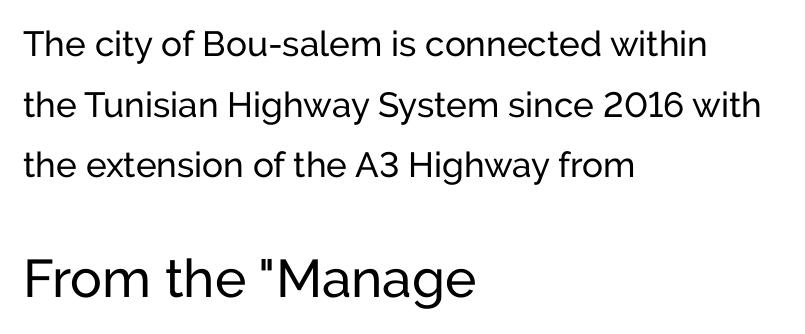
{"serif": "no", "italic": "no", "width": "normal", "stroke_contrast": "low", "x_height": "medium", "monospaced": "no", "underline": "no", "align": "left", "line_spacing_ratio": 1.73, "letter_spacing": "normal", "letter_spacing_em": 0.0, "larger_block": "second", "size_ratio": 1.51, "glyph_px": 53}
